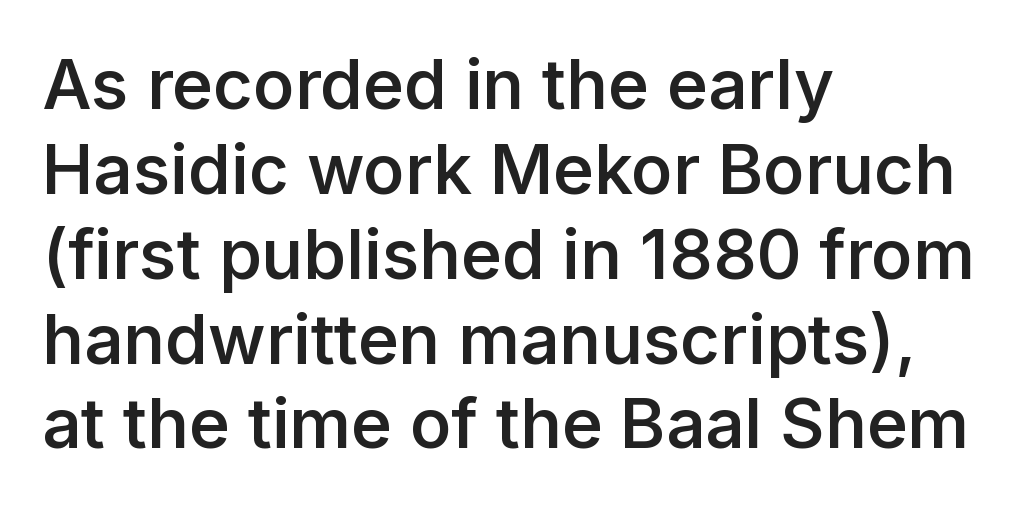
Q: Is the text bold? A: Semi-bold.
Q: Is the text italic (slanted)? A: No, it is upright.
Q: Is the typeface a serif or a sans-serif typeface? A: Sans-serif.
Q: Is the text underlined? A: No.
Q: How is the paragraph aligned? A: Left-aligned.
Q: Is the spacing between letters normal or unusually wide? A: Normal.
Q: Width (condensed, normal, or wide)? A: Normal.
Q: Stroke contrast? A: Low.
Q: x-height? A: Medium.
Q: Monospaced? A: No.
